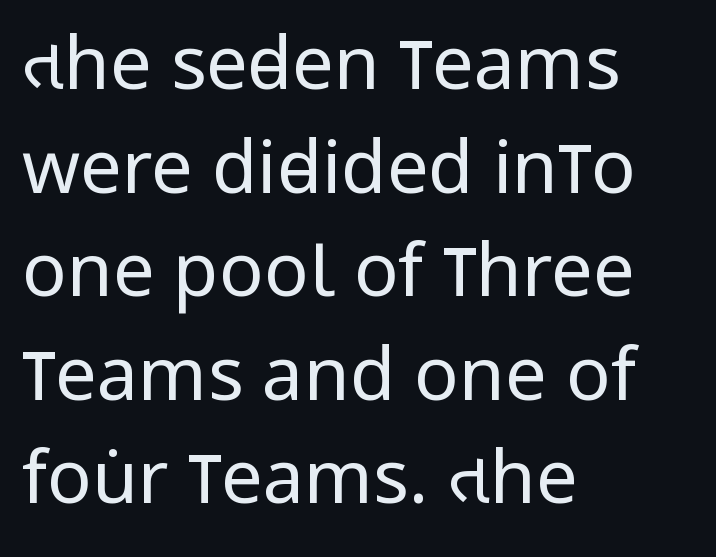
The image shows 74 px regular-weight, condensed sans-serif type, upright; set left-aligned, normal line spacing (1.4x), normal letter spacing, not underlined; low stroke contrast and a large x-height.
